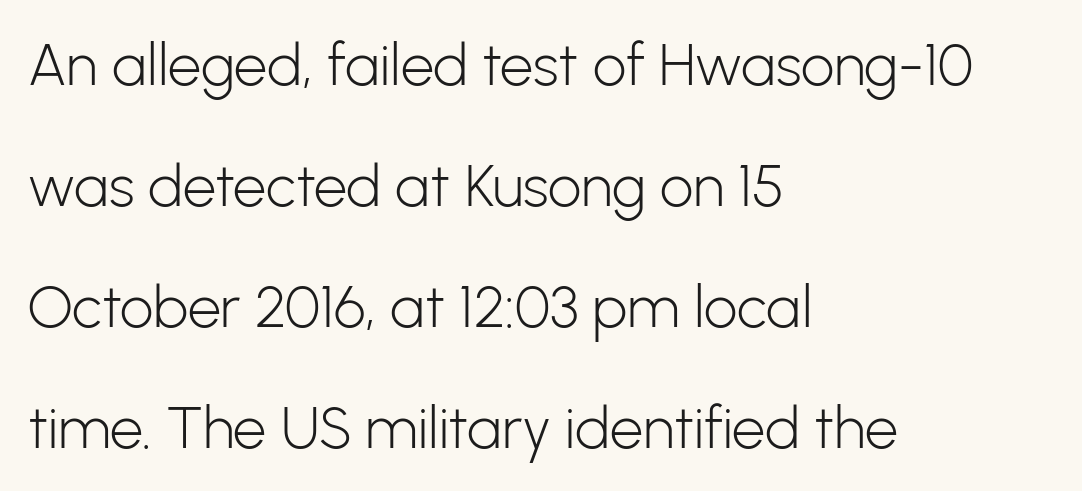
The image shows 59 px light sans-serif type, upright; set left-aligned, loose line spacing (2.05x), normal letter spacing, not underlined; low stroke contrast and a medium x-height.
